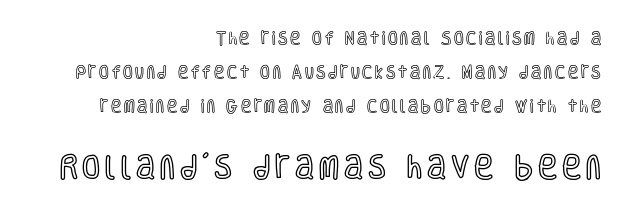
In CSS terms this would be text-align: right. Is the lower block the larger one? Yes — the lower block carries the bigger type. Clear beneath every line of the passage. Rows of type keep a wide berth in the vertical direction. Style check: upright.
